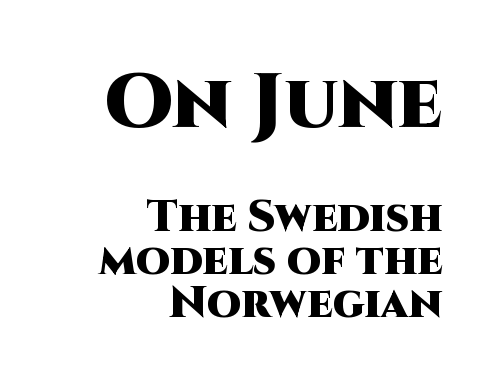
Q: Is the text bold? A: Yes.
Q: Is the text italic (slanted)? A: No, it is upright.
Q: Is the typeface a serif or a sans-serif typeface? A: Sans-serif.
Q: Is the text underlined? A: No.
Q: How is the paragraph aligned? A: Right-aligned.
Q: Is the spacing between letters normal or unusually wide? A: Normal.
Q: Is the spacing between lines tight, normal or loose? A: Tight.
Q: Which block of text is set in a larger size, the first (top) or the second (bottom)? A: The first (top) one.
Q: Width (condensed, normal, or wide)? A: Normal.
Q: Stroke contrast? A: High.
Q: x-height? A: Large.
Q: Monospaced? A: No.
